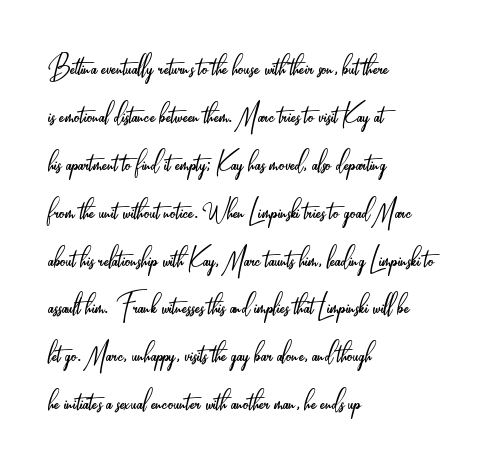
The glyphs in this specimen are sans serif. These lines are rendered in a variable-pitch font. These lines keep a tight, regular rhythm from letter to letter. The vertical gap from one line to the next is medium. No chunkiness to these letters — they're not bold.
